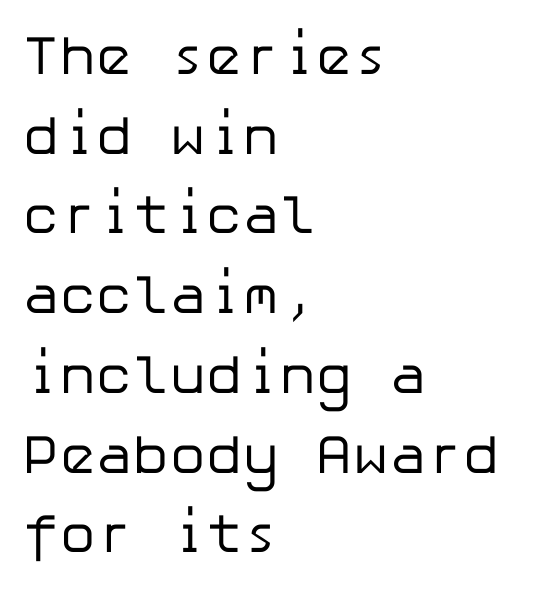
Q: Is the text bold? A: No.
Q: Is the text italic (slanted)? A: No, it is upright.
Q: Is the typeface a serif or a sans-serif typeface? A: Sans-serif.
Q: Is the text underlined? A: No.
Q: How is the paragraph aligned? A: Left-aligned.
Q: Is the spacing between letters normal or unusually wide? A: Normal.
Q: Is the spacing between lines tight, normal or loose? A: Normal.
Q: Width (condensed, normal, or wide)? A: Normal.
Q: Stroke contrast? A: Low.
Q: x-height? A: Medium.
